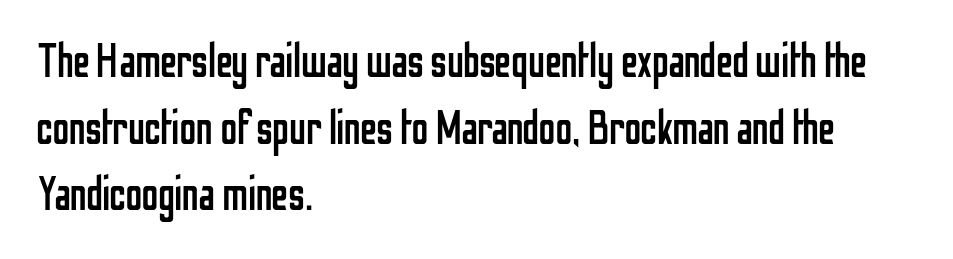
Q: Is the text bold? A: No.
Q: Is the text italic (slanted)? A: No, it is upright.
Q: Is the typeface a serif or a sans-serif typeface? A: Sans-serif.
Q: Is the text underlined? A: No.
Q: How is the paragraph aligned? A: Left-aligned.
Q: Is the spacing between letters normal or unusually wide? A: Normal.
Q: Is the spacing between lines tight, normal or loose? A: Normal.
Q: Width (condensed, normal, or wide)? A: Condensed.
Q: Stroke contrast? A: Low.
Q: x-height? A: Medium.
Q: Monospaced? A: No.
